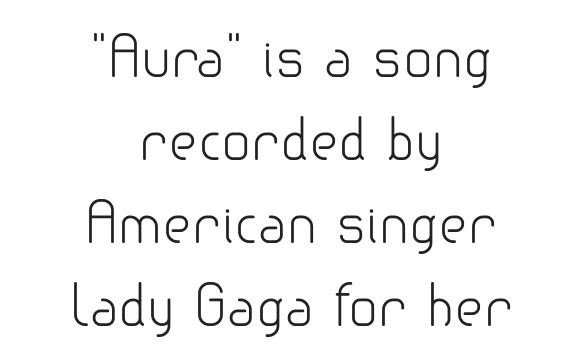
{"serif": "no", "italic": "no", "bold": "no", "weight": "light", "width": "normal", "stroke_contrast": "low", "x_height": "small", "monospaced": "no", "underline": "no", "align": "center", "line_spacing": "normal", "line_spacing_ratio": 1.51, "letter_spacing": "normal", "letter_spacing_em": 0.0, "glyph_px": 55}
